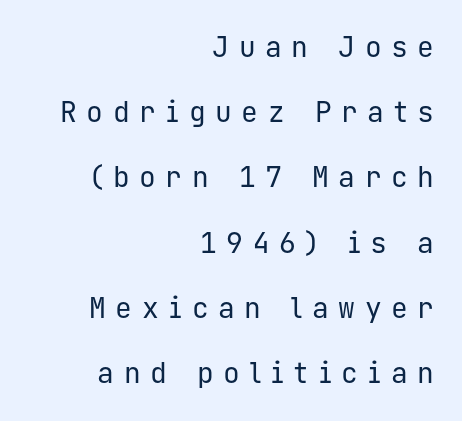
The image shows 28 px regular-weight sans-serif type, upright, monospaced; set right-aligned, loose line spacing (2.33x), unusually wide letter spacing (+0.34 em), not underlined; low stroke contrast and a medium x-height.
